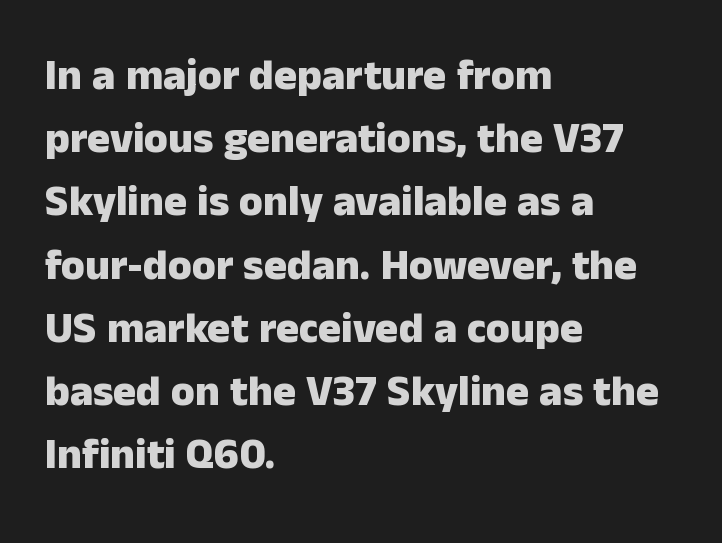
Note the varied advance widths — an 'i' is clearly narrower than an 'm'. Nope, not italic — everything's standing straight. The typeface chosen for these lines omits serifs. This sample uses plain, unmodified letter spacing.
